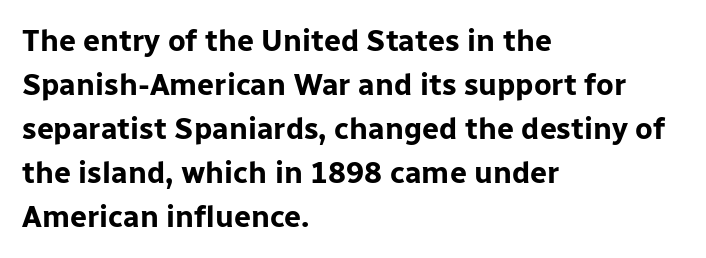
{"serif": "no", "italic": "no", "bold": "yes", "weight": "bold", "width": "normal", "stroke_contrast": "low", "x_height": "medium", "monospaced": "no", "underline": "no", "align": "left", "line_spacing": "normal", "line_spacing_ratio": 1.47, "letter_spacing": "normal", "letter_spacing_em": 0.0, "glyph_px": 30}
